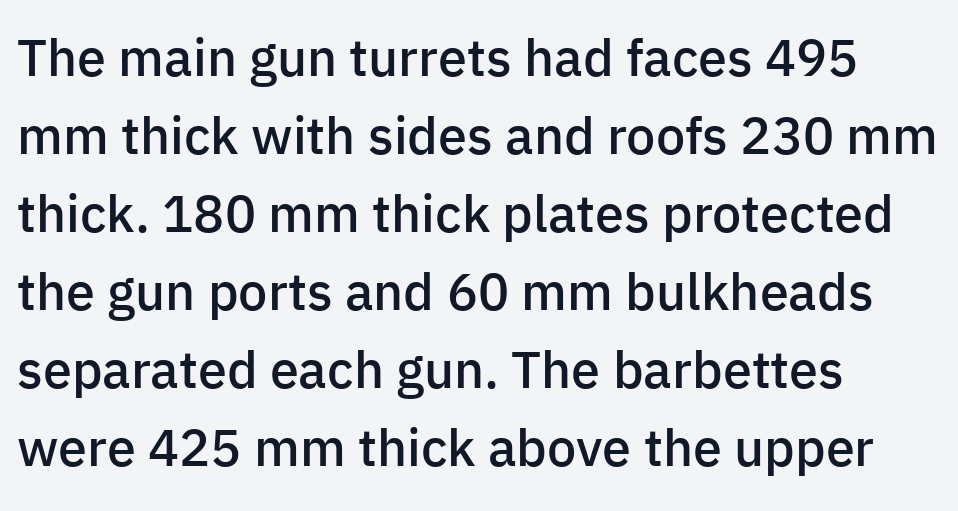
Leading: standard. Notice how the passage keeps a crisp vertical edge on the left only. The font's upright variant was chosen for this text. The rendering uses a semibold face; strokes are thickened but not to full bold.
